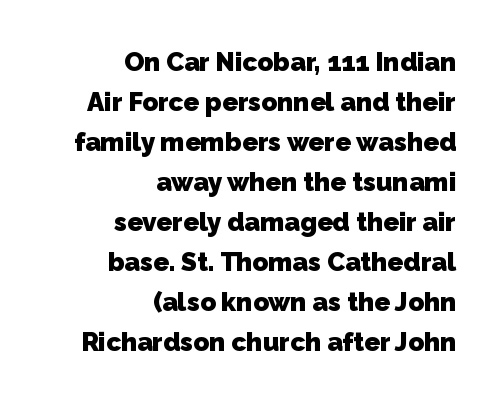
The image shows 26 px bold type; set right-aligned, normal line spacing (1.54x), normal letter spacing, not underlined.
